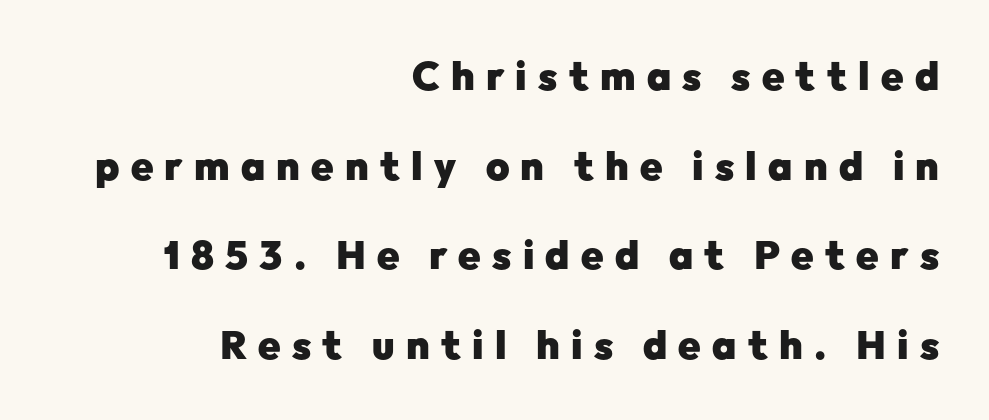
Q: Is the text bold? A: Yes.
Q: Is the text italic (slanted)? A: No, it is upright.
Q: Is the typeface a serif or a sans-serif typeface? A: Sans-serif.
Q: Is the text underlined? A: No.
Q: How is the paragraph aligned? A: Right-aligned.
Q: Is the spacing between letters normal or unusually wide? A: Unusually wide.
Q: Is the spacing between lines tight, normal or loose? A: Loose.
Q: Width (condensed, normal, or wide)? A: Normal.
Q: Stroke contrast? A: Low.
Q: x-height? A: Medium.
Q: Monospaced? A: No.
